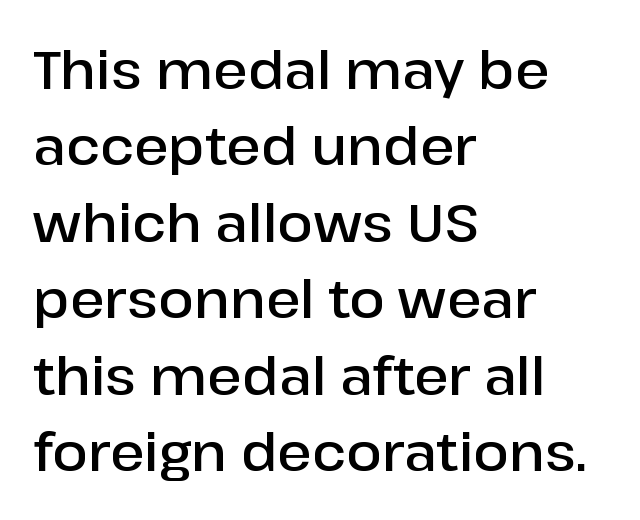
The image shows 52 px semibold sans-serif type, upright; set left-aligned, normal line spacing (1.47x), normal letter spacing, not underlined; low stroke contrast and a medium x-height.
